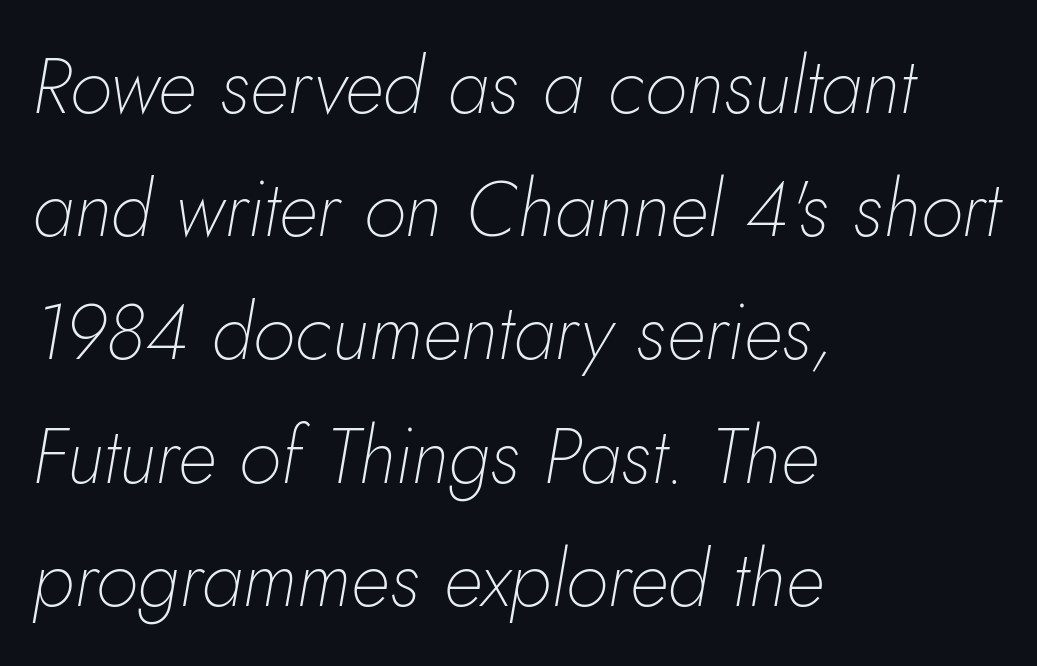
{"italic": "yes", "lean": "right", "slant_degrees": 10, "bold": "no", "weight": "thin", "width": "normal", "stroke_contrast": "low", "x_height": "small", "monospaced": "no", "underline": "no", "align": "left", "line_spacing": "normal", "line_spacing_ratio": 1.58, "letter_spacing": "normal", "letter_spacing_em": 0.0, "glyph_px": 78}
